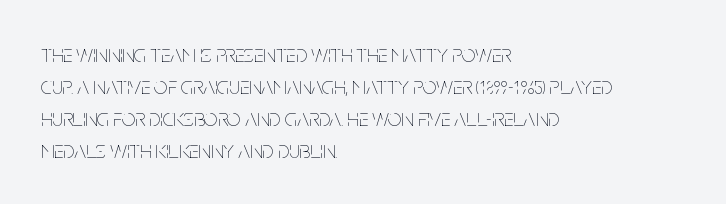
The strip under each line holds only bare page. You could call the tracking neutral — neither tight nor loose. Where is the straight margin? On the left. Upright lettering throughout. The weight tops out at a normal text grade.
